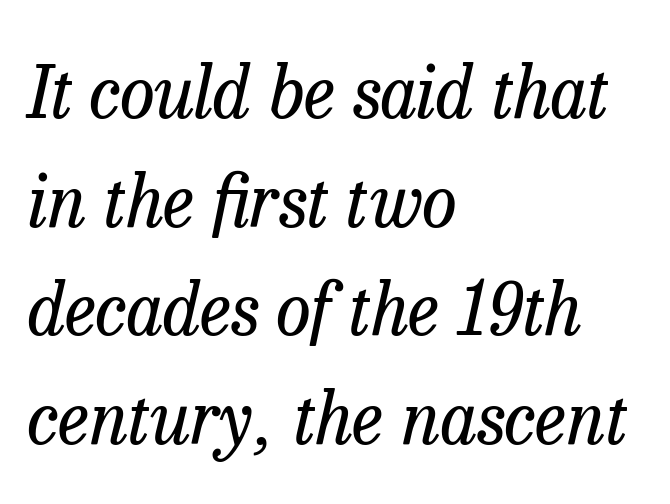
The image shows 71 px regular-weight serif type, italic (leaning right); set left-aligned, normal line spacing (1.53x), normal letter spacing, not underlined; low stroke contrast and a medium x-height.
